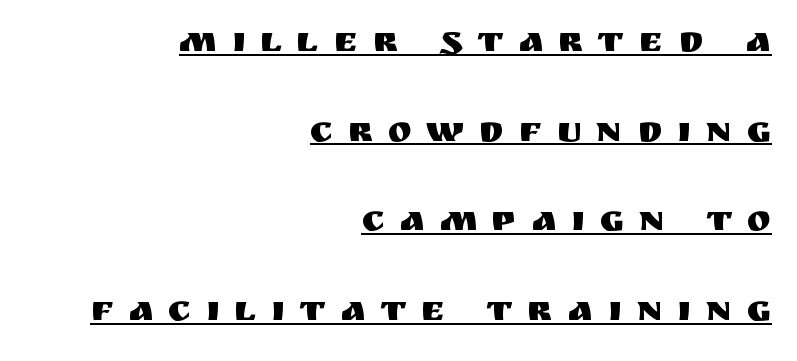
Q: Is the text italic (slanted)? A: No, it is upright.
Q: Is the typeface a serif or a sans-serif typeface? A: Sans-serif.
Q: Is the text underlined? A: Yes.
Q: How is the paragraph aligned? A: Right-aligned.
Q: Is the spacing between letters normal or unusually wide? A: Unusually wide.
Q: Is the spacing between lines tight, normal or loose? A: Loose.
Q: Width (condensed, normal, or wide)? A: Normal.
Q: Stroke contrast? A: Medium.
Q: x-height? A: Large.
Q: Monospaced? A: No.
